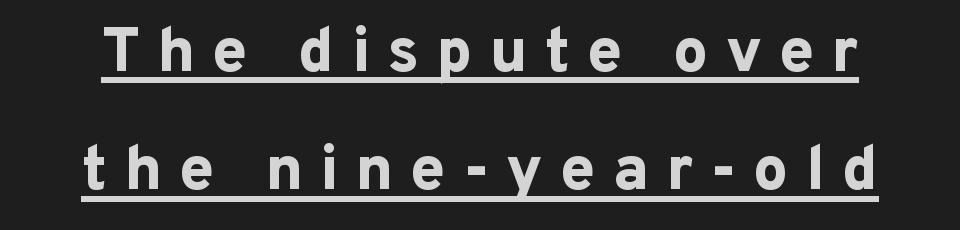
Q: Is the text bold? A: Yes.
Q: Is the text italic (slanted)? A: No, it is upright.
Q: Is the typeface a serif or a sans-serif typeface? A: Sans-serif.
Q: Is the text underlined? A: Yes.
Q: Is the spacing between letters normal or unusually wide? A: Unusually wide.
Q: Is the spacing between lines tight, normal or loose? A: Loose.
Q: Width (condensed, normal, or wide)? A: Normal.
Q: Stroke contrast? A: Low.
Q: x-height? A: Medium.
Q: Monospaced? A: No.
